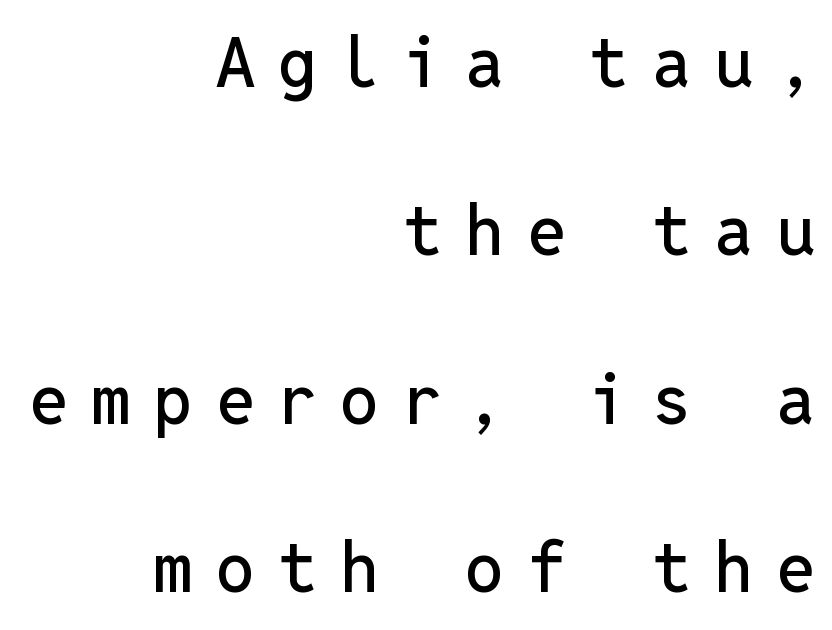
{"serif": "no", "italic": "no", "width": "normal", "stroke_contrast": "low", "x_height": "medium", "monospaced": "yes", "underline": "no", "align": "right", "line_spacing": "loose", "line_spacing_ratio": 2.44, "letter_spacing": "wide", "letter_spacing_em": 0.34, "glyph_px": 69}
